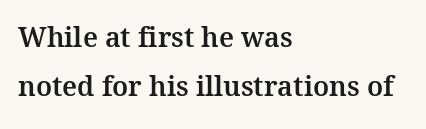
Q: Is the text italic (slanted)? A: No, it is upright.
Q: Is the text underlined? A: No.
Q: How is the paragraph aligned? A: Left-aligned.
Q: Is the spacing between letters normal or unusually wide? A: Normal.
